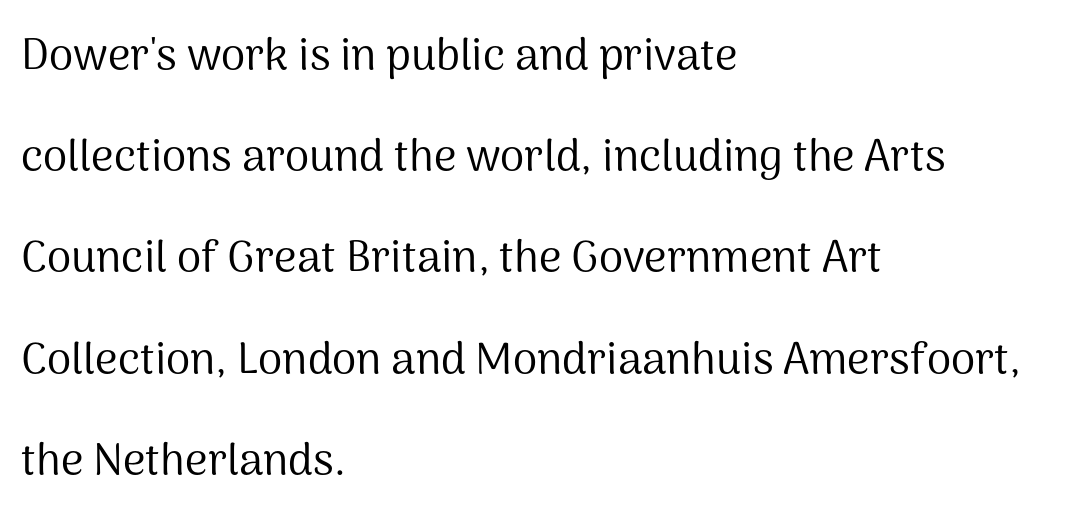
The image shows 44 px regular-weight sans-serif type, upright; set left-aligned, loose line spacing (2.3x), normal letter spacing, not underlined; medium stroke contrast and a medium x-height.
